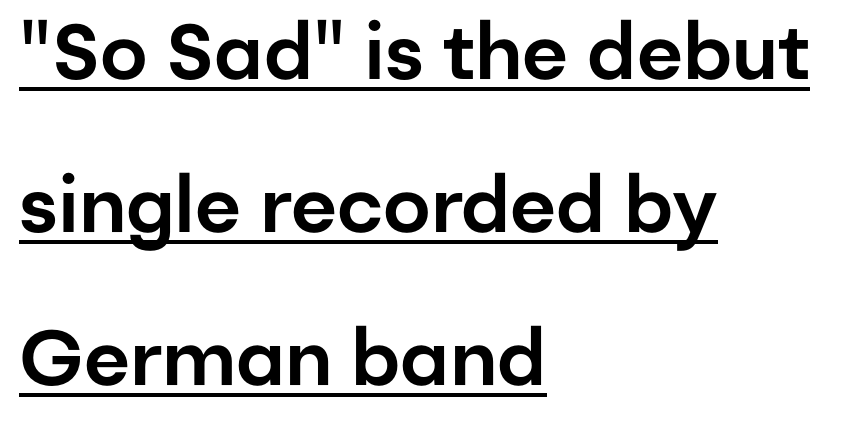
Q: Is the text italic (slanted)? A: No, it is upright.
Q: Is the typeface a serif or a sans-serif typeface? A: Sans-serif.
Q: Is the text underlined? A: Yes.
Q: How is the paragraph aligned? A: Left-aligned.
Q: Is the spacing between letters normal or unusually wide? A: Normal.
Q: Is the spacing between lines tight, normal or loose? A: Loose.
Q: Width (condensed, normal, or wide)? A: Normal.
Q: Stroke contrast? A: Low.
Q: x-height? A: Medium.
Q: Monospaced? A: No.
